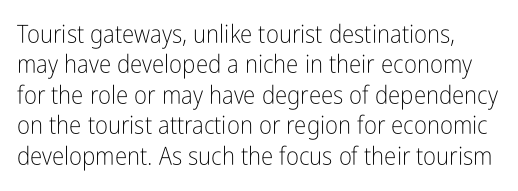
{"italic": "no", "bold": "no", "underline": "no", "line_spacing_ratio": 1.22, "letter_spacing": "normal", "letter_spacing_em": 0.0, "glyph_px": 25}
